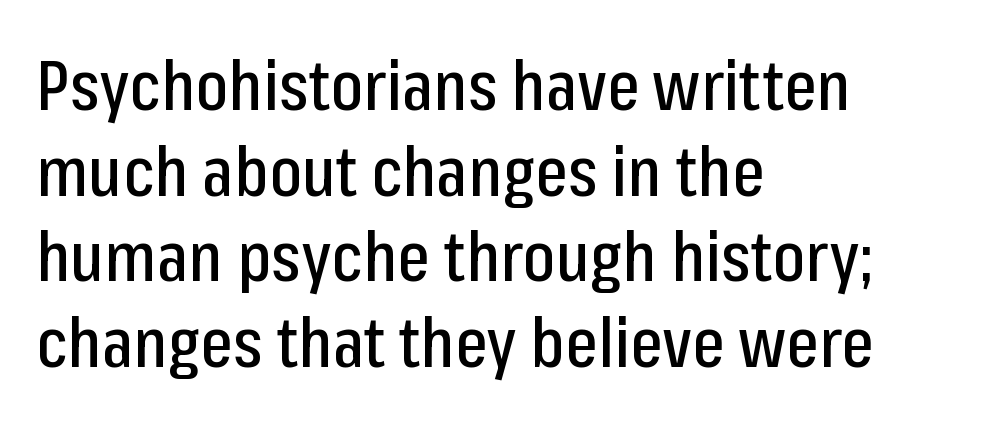
The image shows 69 px condensed sans-serif type, upright; set left-aligned, line spacing 1.24x, normal letter spacing, not underlined; low stroke contrast and a medium x-height.
